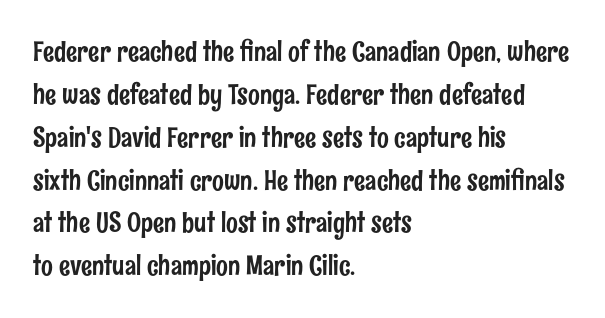
The image shows 28 px condensed sans-serif type, upright; set left-aligned, normal line spacing (1.53x), normal letter spacing, not underlined; low stroke contrast and a medium x-height.
